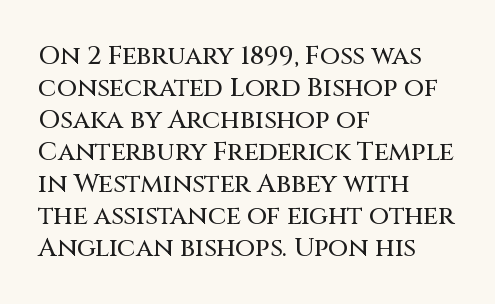
Q: Is the text italic (slanted)? A: No, it is upright.
Q: Is the text underlined? A: No.
Q: How is the paragraph aligned? A: Left-aligned.
Q: Is the spacing between letters normal or unusually wide? A: Normal.
